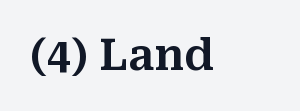
The passage shown is typed in a proportional face where columns would drift. This rendering leaves character spacing at its baseline value. These lines are composed in type with serifs. The passage shown is not underscored anywhere.
